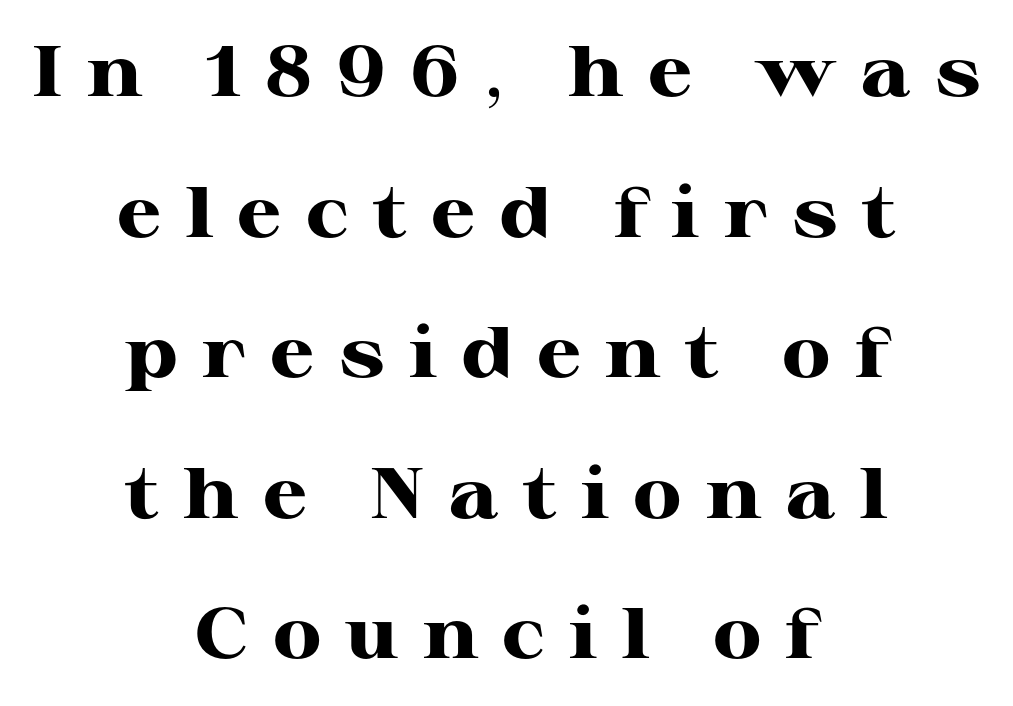
The image shows 71 px heavy, wide serif type, upright; set centered, loose line spacing (1.98x), unusually wide letter spacing (+0.34 em), not underlined; high stroke contrast and a medium x-height.
